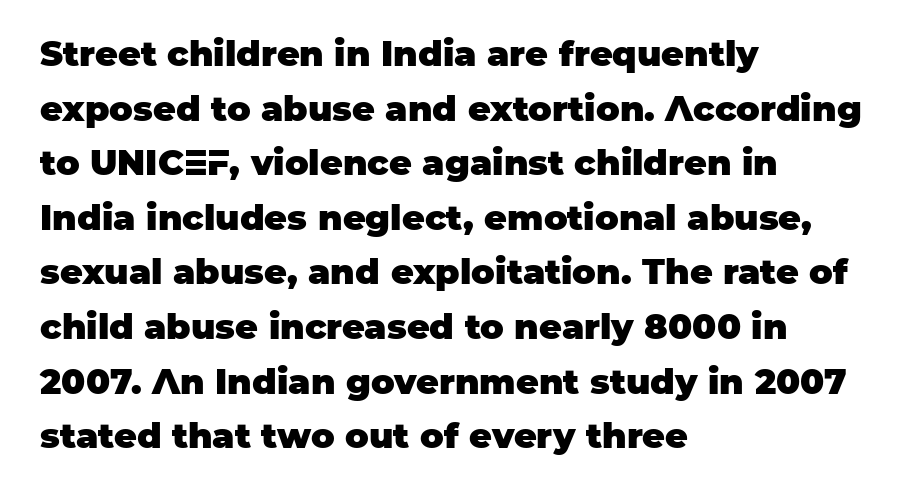
Q: Is the text bold? A: Yes.
Q: Is the text italic (slanted)? A: No, it is upright.
Q: Is the typeface a serif or a sans-serif typeface? A: Sans-serif.
Q: Is the text underlined? A: No.
Q: How is the paragraph aligned? A: Left-aligned.
Q: Is the spacing between letters normal or unusually wide? A: Normal.
Q: Is the spacing between lines tight, normal or loose? A: Normal.
Q: Width (condensed, normal, or wide)? A: Normal.
Q: Stroke contrast? A: Low.
Q: x-height? A: Large.
Q: Monospaced? A: No.
